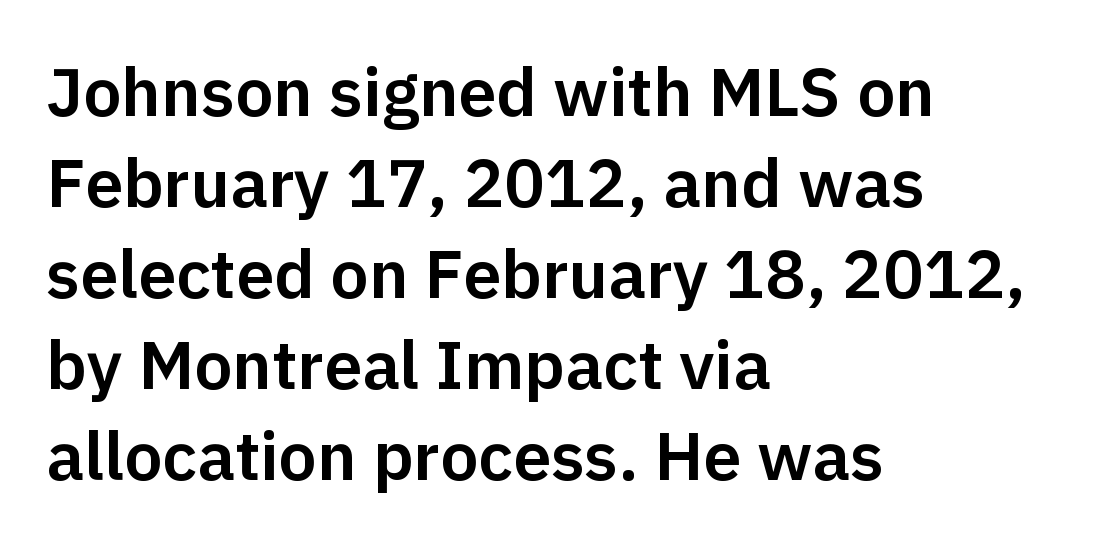
{"serif": "no", "italic": "no", "width": "normal", "stroke_contrast": "low", "x_height": "medium", "monospaced": "no", "underline": "no", "align": "left", "line_spacing": "normal", "line_spacing_ratio": 1.34, "letter_spacing": "normal", "letter_spacing_em": 0.0, "glyph_px": 68}
